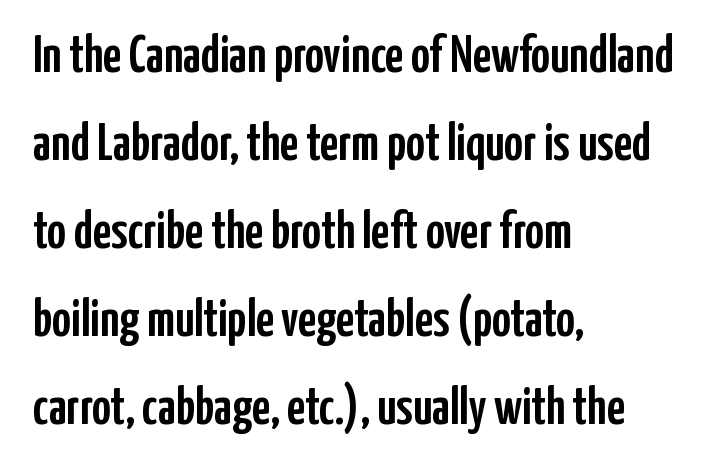
The image shows 52 px condensed sans-serif type, upright; set left-aligned, normal line spacing (1.69x), normal letter spacing, not underlined; low stroke contrast and a medium x-height.
